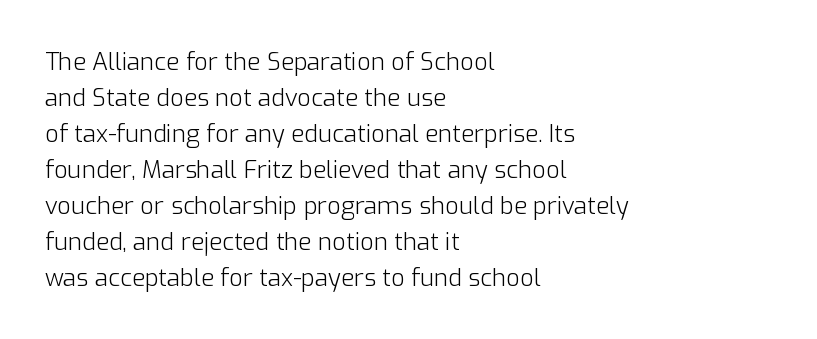
There is no visible air inserted between adjacent glyphs. The rendering anchors every line to the left-hand side. Counters stay open thanks to moderate or lighter strokes. Is there much room between lines? A standard amount, neither cramped nor airy. Type without underlining.
